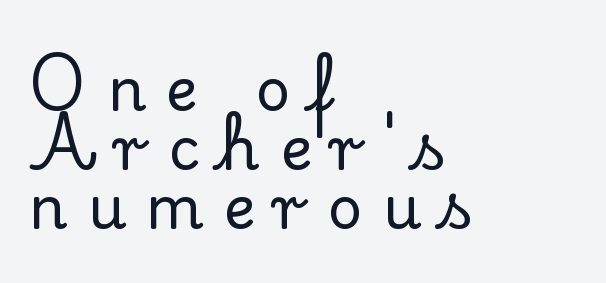
{"serif": "yes", "italic": "no", "width": "normal", "stroke_contrast": "low", "x_height": "small", "monospaced": "no", "underline": "no", "align": "left", "line_spacing": "tight", "line_spacing_ratio": 0.98, "letter_spacing": "wide", "letter_spacing_em": 0.33, "glyph_px": 60}
